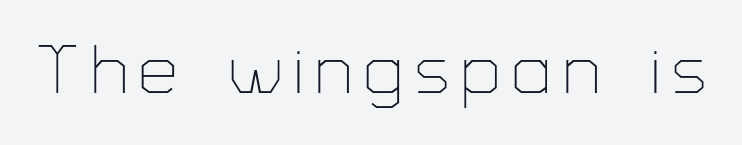
{"serif": "no", "italic": "no", "bold": "no", "weight": "thin", "width": "normal", "stroke_contrast": "low", "x_height": "medium", "monospaced": "no", "underline": "no", "glyph_px": 68}
